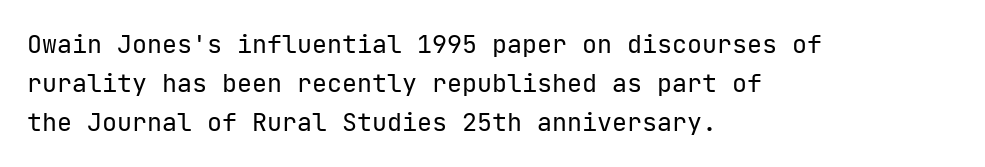
{"italic": "no", "bold": "no", "underline": "no", "align": "left", "line_spacing": "normal", "line_spacing_ratio": 1.57, "letter_spacing": "normal", "letter_spacing_em": 0.0, "glyph_px": 25}
